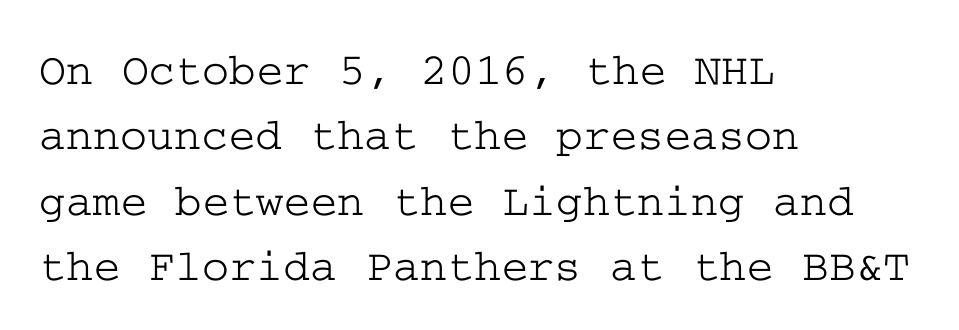
The type is set solid horizontally, with unmodified tracking. Underline: absent. Serifs: yes, visible at the terminals of the letterforms. Leading matches the norm, producing a regular column.
